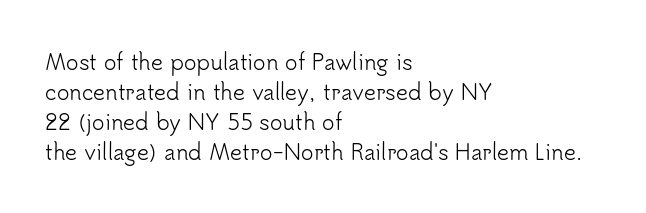
Q: Is the text bold? A: No.
Q: Is the text italic (slanted)? A: No, it is upright.
Q: Is the text underlined? A: No.
Q: How is the paragraph aligned? A: Left-aligned.
Q: Is the spacing between letters normal or unusually wide? A: Normal.
Q: Is the spacing between lines tight, normal or loose? A: Normal.
